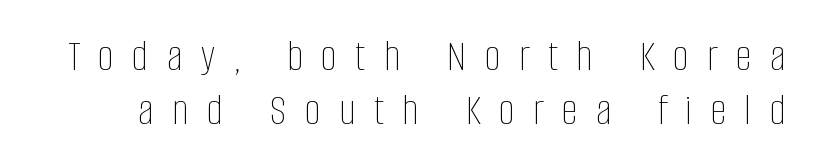
{"italic": "no", "bold": "no", "weight": "thin", "width": "condensed", "stroke_contrast": "low", "x_height": "large", "monospaced": "no", "underline": "no", "line_spacing_ratio": 1.17, "letter_spacing": "wide", "letter_spacing_em": 0.4, "glyph_px": 46}
